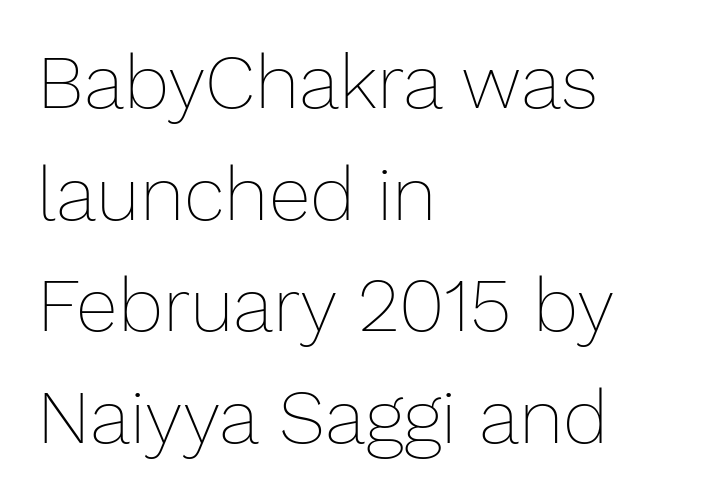
The image shows 76 px thin type, upright; set left-aligned, normal line spacing (1.47x), normal letter spacing, not underlined; low stroke contrast and a medium x-height.
